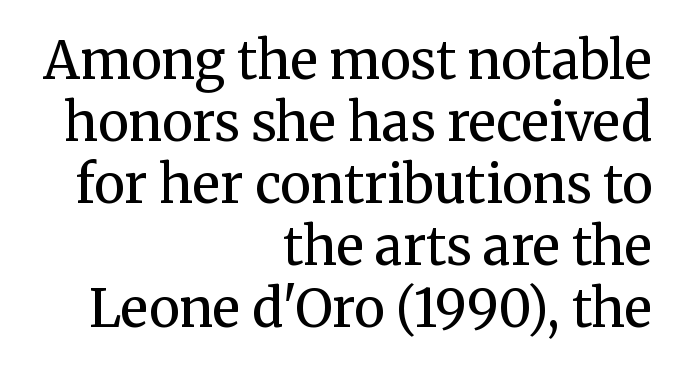
The image shows 52 px regular-weight serif type, upright; set right-aligned, line spacing 1.19x, normal letter spacing, not underlined; medium stroke contrast and a medium x-height.
